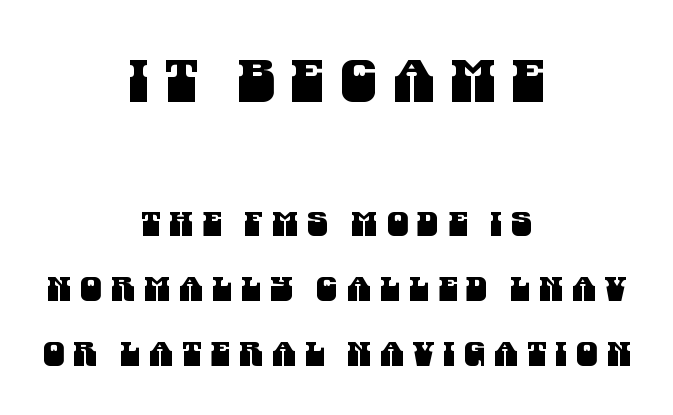
The image shows 59 px condensed sans-serif type; set centered, loose line spacing (1.91x), unusually wide letter spacing (+0.27 em), not underlined; the first (top) block is 1.74x larger; medium stroke contrast and a large x-height.
